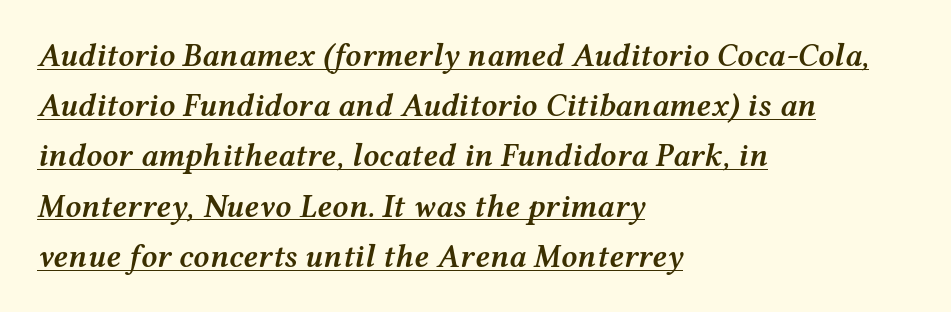
The image shows 32 px semibold, wide type, italic (leaning right); set left-aligned, normal line spacing (1.57x), normal letter spacing, underlined; medium stroke contrast and a medium x-height.
